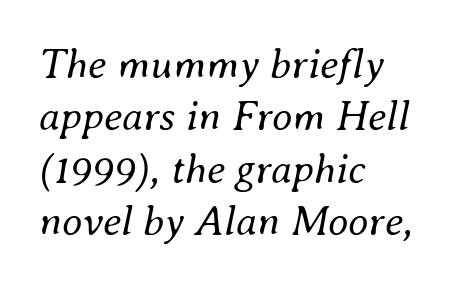
The specimen reads as italic at a glance. Tracking value appears to be zero — textbook default spacing. Line starts are locked; line ends wander. The leading is moderate, giving the passage an even texture.
